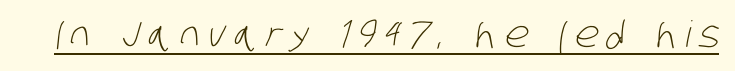
{"serif": "no", "bold": "no", "weight": "light", "width": "condensed", "stroke_contrast": "low", "x_height": "large", "monospaced": "no", "underline": "yes", "letter_spacing": "wide", "letter_spacing_em": 0.23, "glyph_px": 36}
